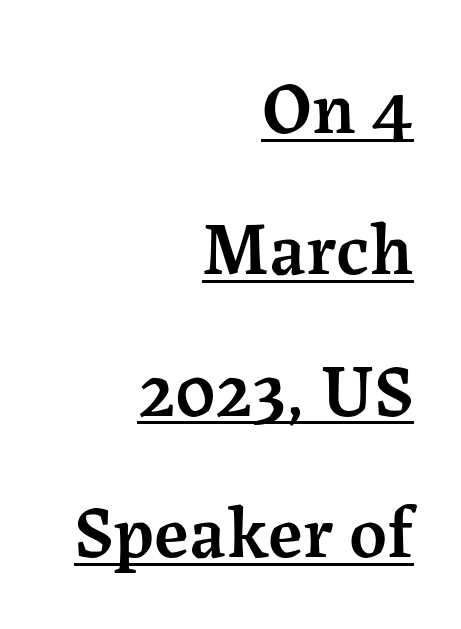
Alignment: flush right. Nothing unusual about the tracking: characters are spaced as the font intends. Italic? Not at all — the glyphs are vertical. If you measured baseline to baseline, you'd find a long distance. Yep, those are serifs on the letters.
